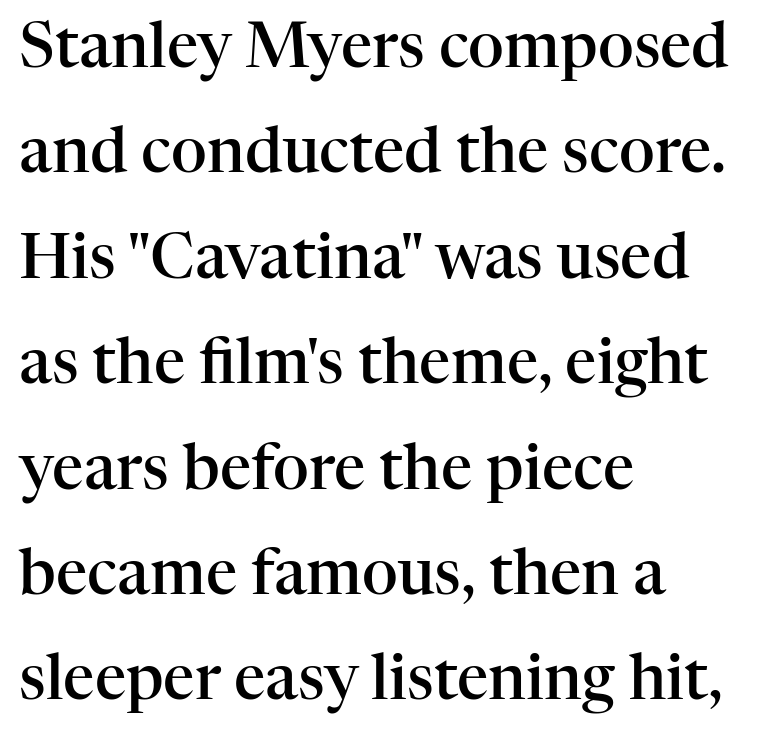
These lines are composed in type with serifs. Baseline-to-baseline distance is the conventional proportion of letter height. Each letter keeps its own natural width here, so spacing adapts to shape. These lines are set flush left with a ragged right edge.
